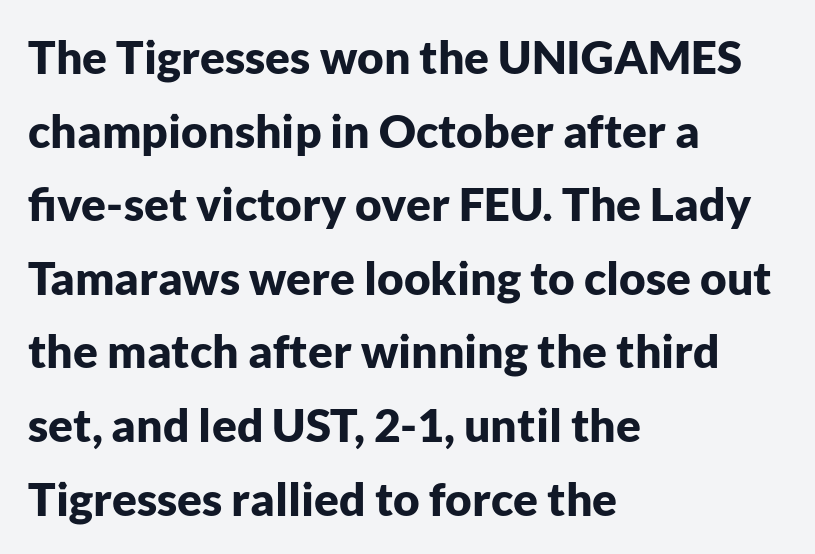
The image shows 46 px bold sans-serif type, upright; set left-aligned, normal line spacing (1.6x), normal letter spacing, not underlined; low stroke contrast and a medium x-height.
